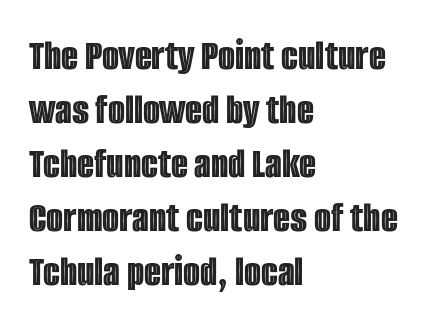
Q: Is the text italic (slanted)? A: No, it is upright.
Q: Is the text underlined? A: No.
Q: How is the paragraph aligned? A: Left-aligned.
Q: Is the spacing between letters normal or unusually wide? A: Normal.
Q: Width (condensed, normal, or wide)? A: Condensed.
Q: x-height? A: Large.
Q: Monospaced? A: No.
